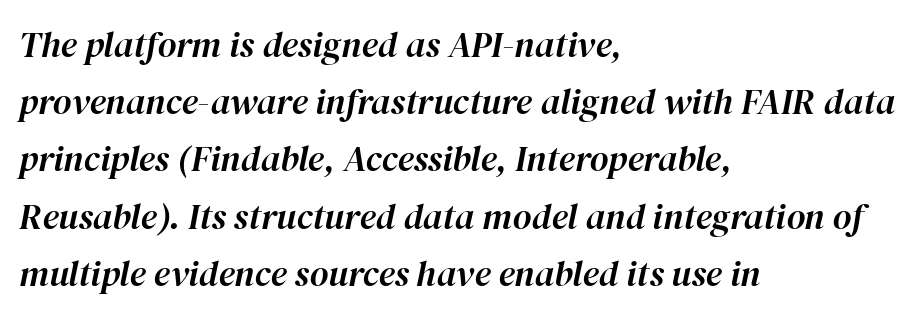
{"italic": "yes", "lean": "right", "slant_degrees": 12, "width": "normal", "stroke_contrast": "high", "x_height": "medium", "monospaced": "no", "underline": "no", "align": "left", "line_spacing": "normal", "line_spacing_ratio": 1.59, "letter_spacing": "normal", "letter_spacing_em": 0.0, "glyph_px": 36}
